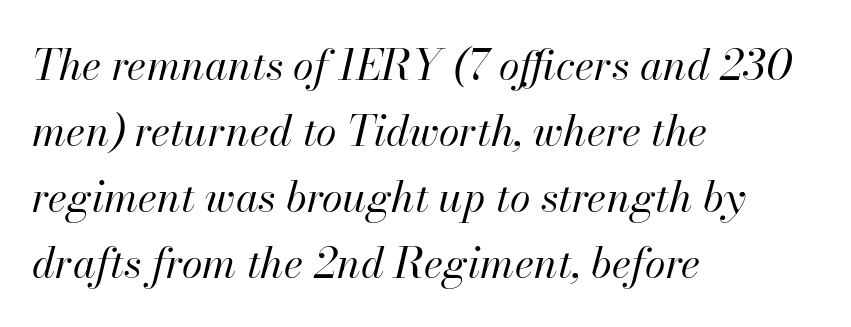
The image shows 42 px regular-weight type, italic (leaning right); set left-aligned, normal line spacing (1.57x), normal letter spacing, not underlined; high stroke contrast and a small x-height.
